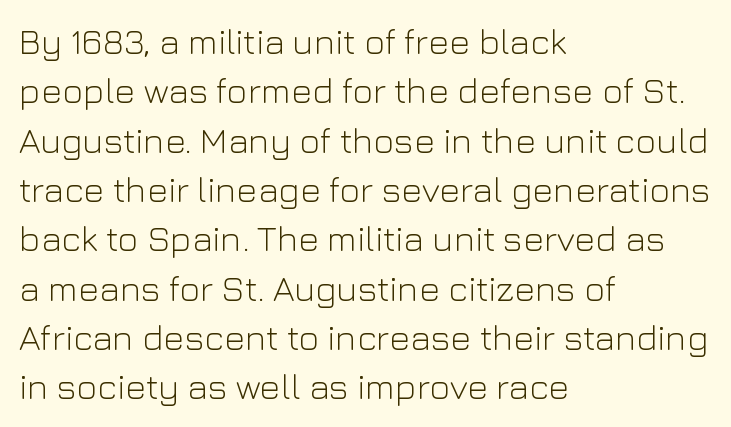
{"serif": "no", "italic": "no", "bold": "no", "weight": "light", "width": "normal", "stroke_contrast": "low", "x_height": "medium", "monospaced": "no", "underline": "no", "align": "left", "line_spacing": "normal", "line_spacing_ratio": 1.37, "letter_spacing": "normal", "letter_spacing_em": 0.0, "glyph_px": 36}
